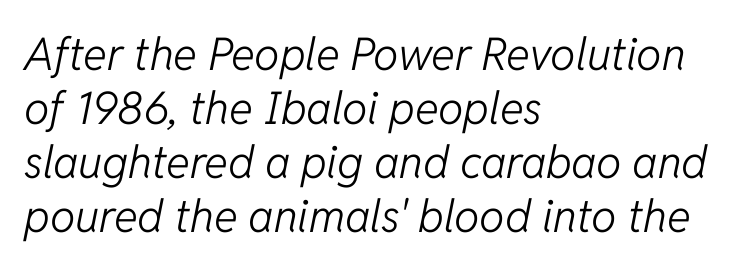
Q: Is the text bold? A: No.
Q: Is the text italic (slanted)? A: Yes, it leans right by about 11 degrees.
Q: Is the text underlined? A: No.
Q: How is the paragraph aligned? A: Left-aligned.
Q: Is the spacing between letters normal or unusually wide? A: Normal.
Q: Width (condensed, normal, or wide)? A: Normal.
Q: Stroke contrast? A: Low.
Q: x-height? A: Medium.
Q: Monospaced? A: No.
